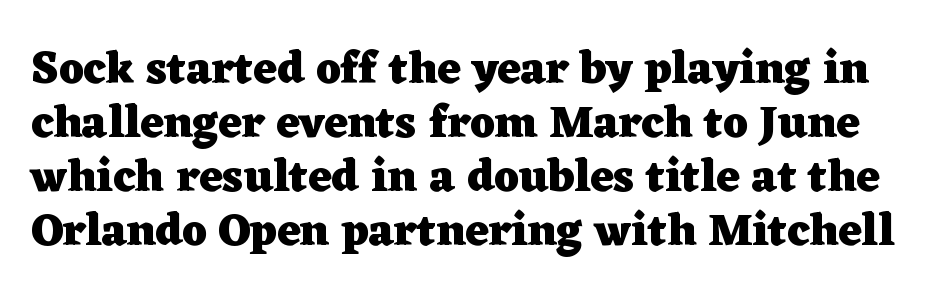
Q: Is the text bold? A: Yes.
Q: Is the text italic (slanted)? A: No, it is upright.
Q: Is the typeface a serif or a sans-serif typeface? A: Serif.
Q: Is the text underlined? A: No.
Q: Is the spacing between letters normal or unusually wide? A: Normal.
Q: Width (condensed, normal, or wide)? A: Wide.
Q: Stroke contrast? A: Low.
Q: x-height? A: Medium.
Q: Monospaced? A: No.
